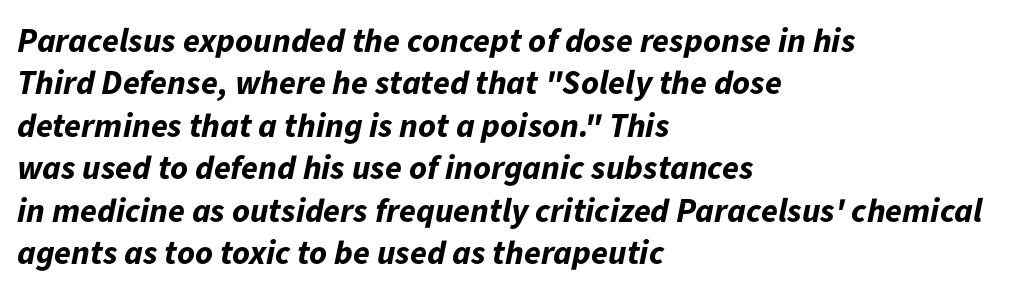
Q: Is the text bold? A: Yes.
Q: Is the text italic (slanted)? A: Yes, it leans right by about 11 degrees.
Q: Is the text underlined? A: No.
Q: How is the paragraph aligned? A: Left-aligned.
Q: Is the spacing between letters normal or unusually wide? A: Normal.
Q: Is the spacing between lines tight, normal or loose? A: Normal.
Q: Width (condensed, normal, or wide)? A: Normal.
Q: Stroke contrast? A: Low.
Q: x-height? A: Medium.
Q: Monospaced? A: No.
